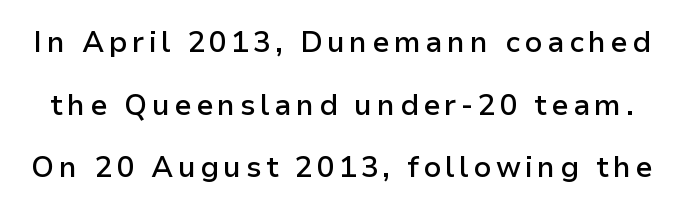
The image shows 29 px semibold sans-serif type, upright; set loose line spacing (2.16x), not underlined; low stroke contrast and a medium x-height.
